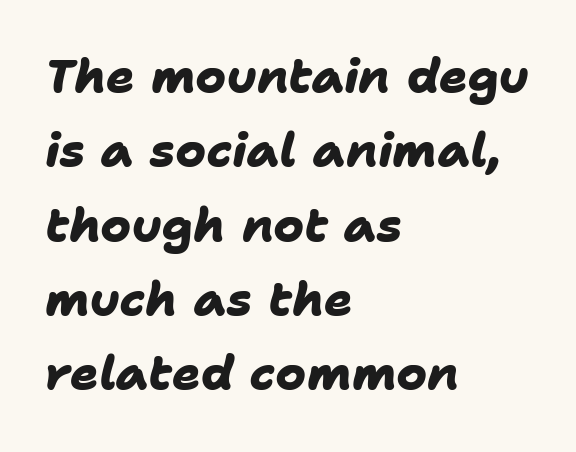
Q: Is the text bold? A: Yes.
Q: Is the typeface a serif or a sans-serif typeface? A: Sans-serif.
Q: Is the text underlined? A: No.
Q: How is the paragraph aligned? A: Left-aligned.
Q: Is the spacing between letters normal or unusually wide? A: Normal.
Q: Is the spacing between lines tight, normal or loose? A: Normal.
Q: Width (condensed, normal, or wide)? A: Normal.
Q: Stroke contrast? A: Low.
Q: x-height? A: Medium.
Q: Monospaced? A: No.
